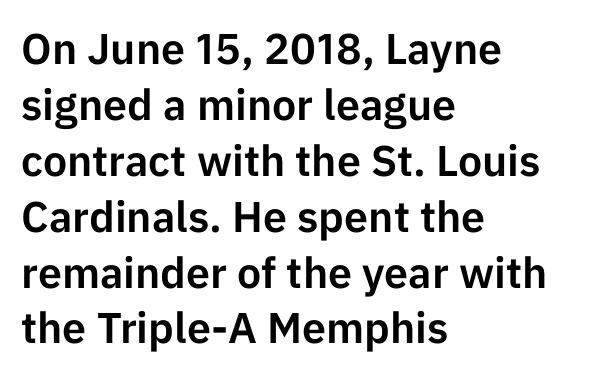
The image shows 43 px sans-serif type, upright; set left-aligned, normal line spacing (1.3x), normal letter spacing, not underlined; low stroke contrast and a medium x-height.
